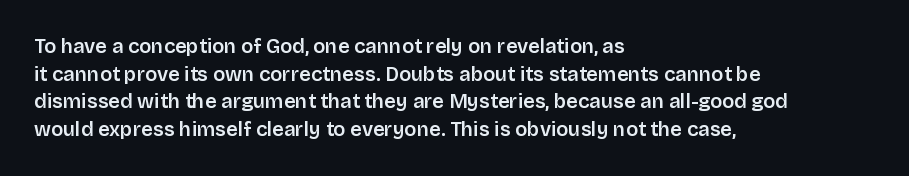
Q: Is the text bold? A: Semi-bold.
Q: Is the text italic (slanted)? A: No, it is upright.
Q: Is the text underlined? A: No.
Q: How is the paragraph aligned? A: Left-aligned.
Q: Is the spacing between letters normal or unusually wide? A: Normal.
Q: Is the spacing between lines tight, normal or loose? A: Normal.
